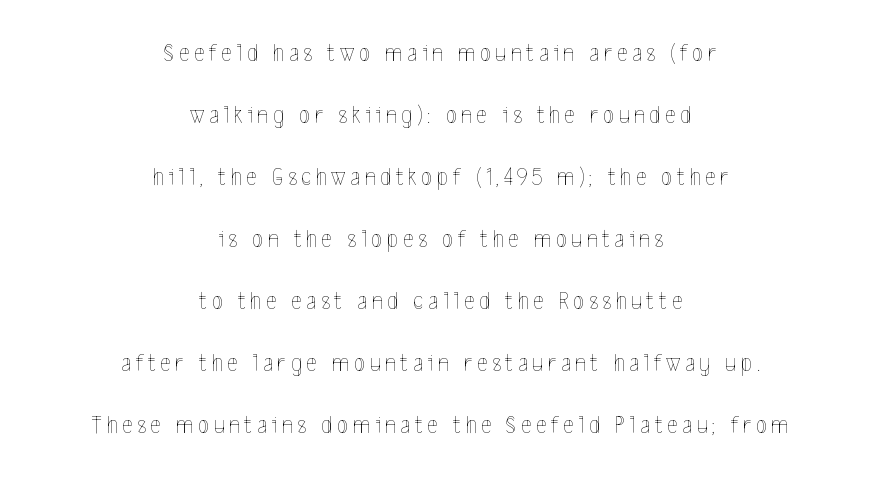
{"italic": "no", "bold": "no", "underline": "no", "align": "center", "line_spacing": "loose", "line_spacing_ratio": 2.48, "glyph_px": 25}
